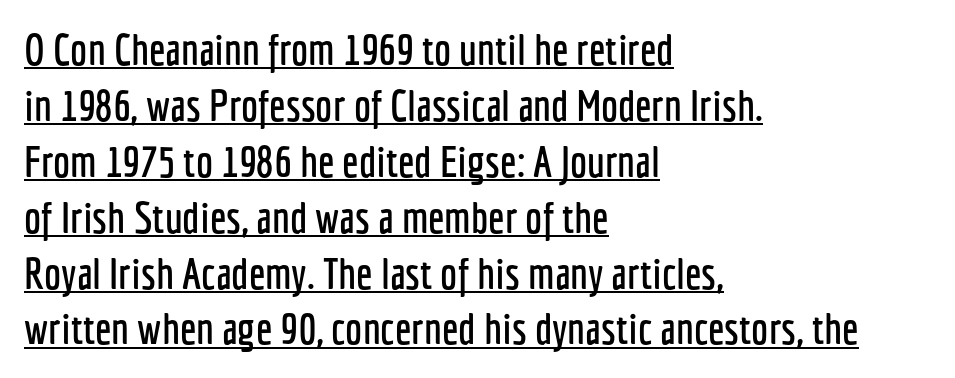
Q: Is the text italic (slanted)? A: No, it is upright.
Q: Is the typeface a serif or a sans-serif typeface? A: Sans-serif.
Q: Is the text underlined? A: Yes.
Q: How is the paragraph aligned? A: Left-aligned.
Q: Is the spacing between letters normal or unusually wide? A: Normal.
Q: Is the spacing between lines tight, normal or loose? A: Normal.
Q: Width (condensed, normal, or wide)? A: Condensed.
Q: Stroke contrast? A: Low.
Q: x-height? A: Medium.
Q: Monospaced? A: No.
